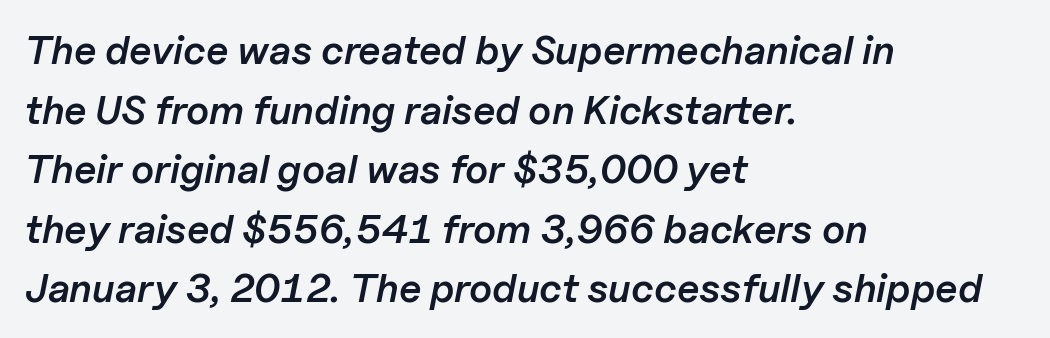
The image shows 40 px semibold type, italic (leaning right); set left-aligned, normal line spacing (1.49x), normal letter spacing, not underlined; low stroke contrast and a medium x-height.
